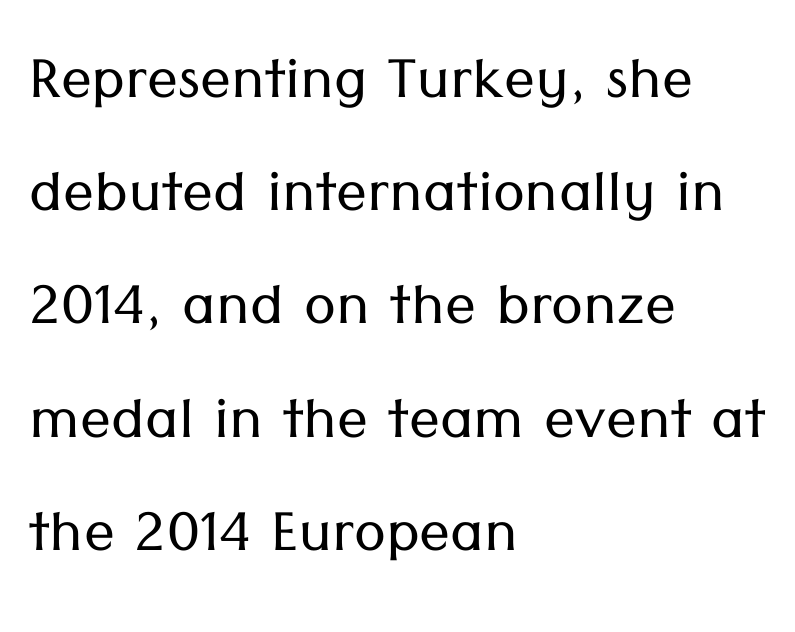
Each word holds together tightly as a unit, with standard inter-letter gaps. A roman cut, with each character standing at attention. Is this a sans? Yes — the strokes have no serifs. The line-height multiplier appears to be the usual default. Horizontal alignment here is leftward, the default for most running prose. Each stroke keeps to a modest, everyday thickness or less.
